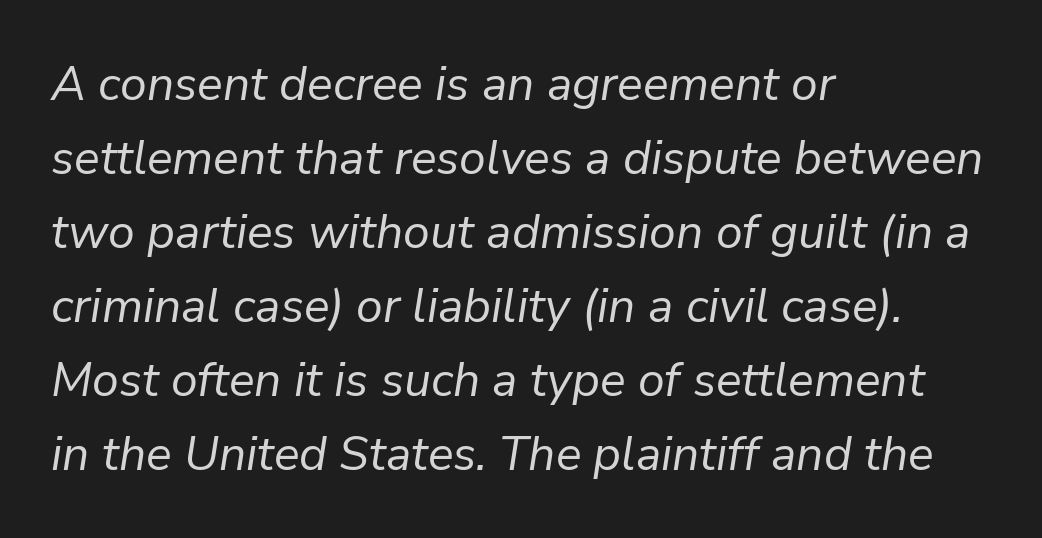
In terms of posture, this sample is oblique. A typesetter would call this proportional, since set widths differ per character. This rendering uses left alignment, leaving the right contour irregular. The line texture is even and compact thanks to regular tracking. The zone under the glyphs is completely vacant. The rendering uses a moderate line-height, typical for paragraphs.
